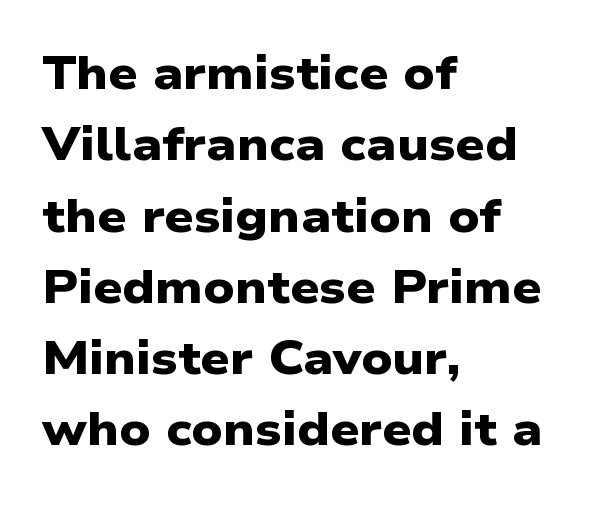
Heft: maximum for text — a bold. A normal amount of white space separates one row of letters from the next. Observe the ordinary spacing: letters are neighbours, not strangers. Each letter keeps its own natural width here, so spacing adapts to shape. Lines of text with bare space underneath. Visually the block forms a straight wall on the left and a jagged coastline on the right.
